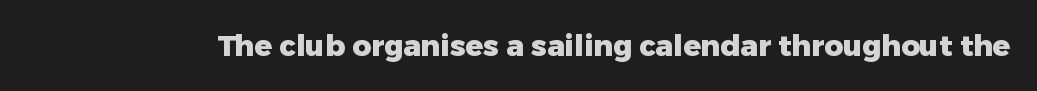
{"serif": "no", "italic": "no", "bold": "yes", "weight": "heavy", "width": "normal", "stroke_contrast": "low", "x_height": "medium", "monospaced": "no", "underline": "no", "letter_spacing": "normal", "letter_spacing_em": 0.0, "glyph_px": 29}
